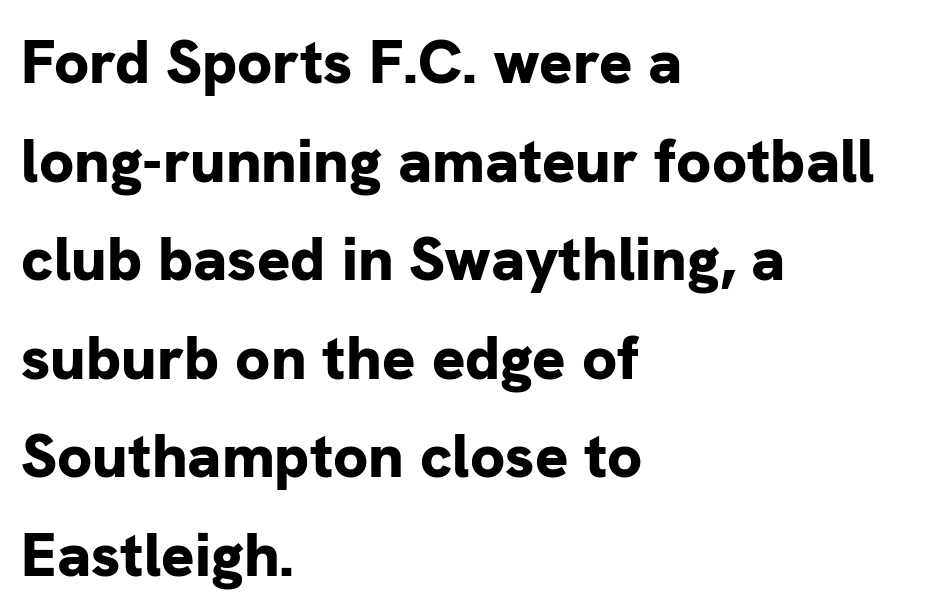
The image shows 62 px bold sans-serif type, upright; set left-aligned, normal line spacing (1.59x), normal letter spacing, not underlined; low stroke contrast and a medium x-height.
